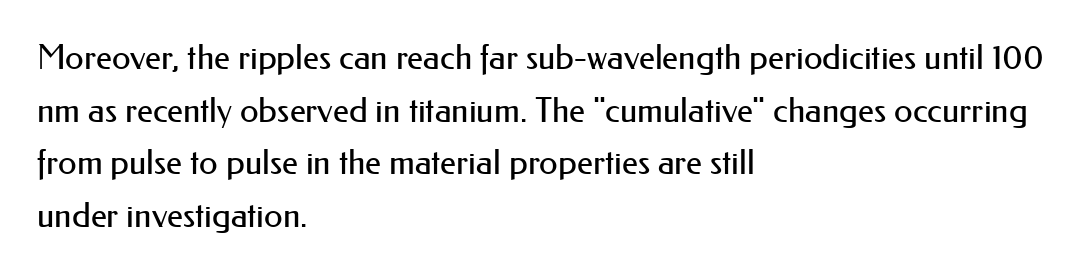
The image shows 34 px regular-weight sans-serif type, upright; set left-aligned, normal line spacing (1.55x), normal letter spacing, not underlined; medium stroke contrast and a small x-height.
